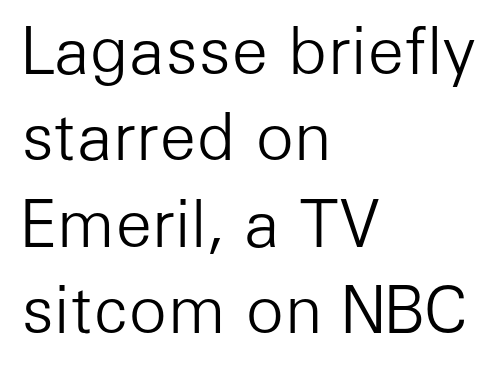
{"serif": "no", "italic": "no", "bold": "no", "weight": "light", "width": "normal", "stroke_contrast": "low", "x_height": "medium", "monospaced": "no", "underline": "no", "align": "left", "line_spacing": "normal", "line_spacing_ratio": 1.35, "letter_spacing": "normal", "letter_spacing_em": 0.0, "glyph_px": 64}
